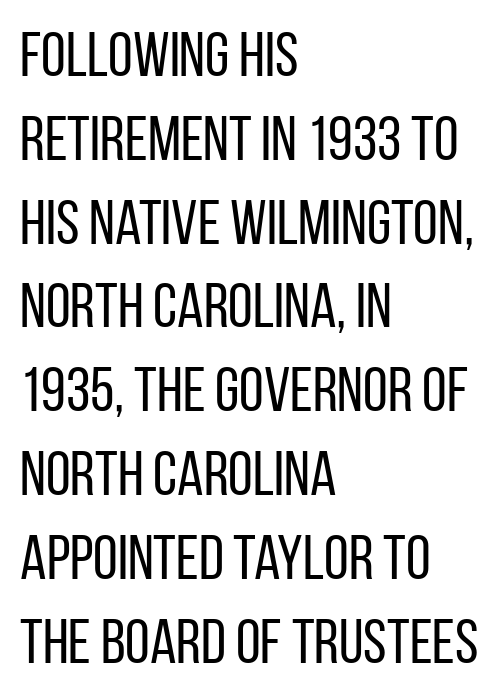
Q: Is the text bold? A: No.
Q: Is the text italic (slanted)? A: No, it is upright.
Q: Is the typeface a serif or a sans-serif typeface? A: Sans-serif.
Q: Is the text underlined? A: No.
Q: How is the paragraph aligned? A: Left-aligned.
Q: Is the spacing between letters normal or unusually wide? A: Normal.
Q: Is the spacing between lines tight, normal or loose? A: Normal.
Q: Width (condensed, normal, or wide)? A: Condensed.
Q: Stroke contrast? A: Low.
Q: x-height? A: Large.
Q: Monospaced? A: No.
